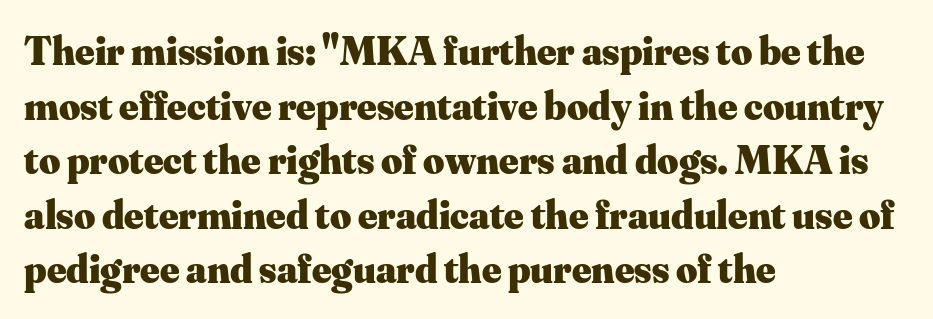
In terms of letterspacing, this is plain default setting. Does the leading feel generous? No, just average. Does the weight exceed regular? Yes, all the way to bold. Unlike a clean sans, this face finishes its strokes with serifs. Quick note: not italic, upright. Honestly, there is no underline to notice here at all.
